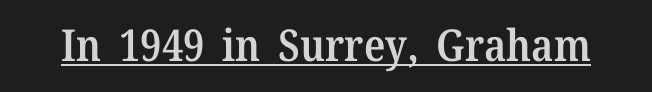
If you drew a line through each stem, it would be perfectly vertical. Nothing unusual about the tracking: characters are spaced as the font intends. Caption: semibold face, moderately heavy strokes. Note: serifs present on the glyphs. Decoration check: the copy is underlined. This sample has the flowing, uneven cadence of proportional lettering.
